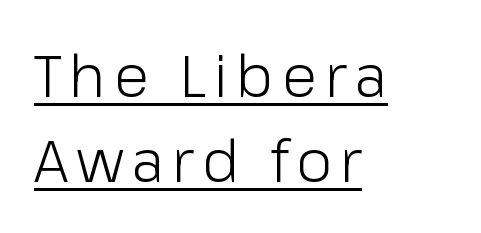
{"serif": "no", "italic": "no", "bold": "no", "weight": "light", "width": "normal", "stroke_contrast": "low", "x_height": "medium", "monospaced": "no", "underline": "yes", "align": "left", "line_spacing": "normal", "line_spacing_ratio": 1.46, "glyph_px": 58}
